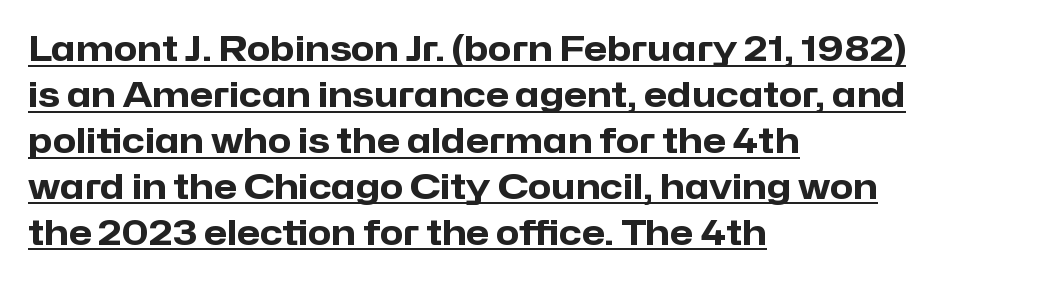
Q: Is the text bold? A: Yes.
Q: Is the text italic (slanted)? A: No, it is upright.
Q: Is the typeface a serif or a sans-serif typeface? A: Sans-serif.
Q: Is the text underlined? A: Yes.
Q: How is the paragraph aligned? A: Left-aligned.
Q: Is the spacing between letters normal or unusually wide? A: Normal.
Q: Is the spacing between lines tight, normal or loose? A: Normal.
Q: Width (condensed, normal, or wide)? A: Normal.
Q: Stroke contrast? A: Low.
Q: x-height? A: Medium.
Q: Monospaced? A: No.
